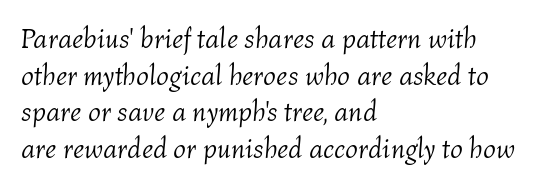
The image shows 28 px light type, italic (leaning right); set left-aligned, normal line spacing (1.31x), normal letter spacing, not underlined; medium stroke contrast and a medium x-height.
